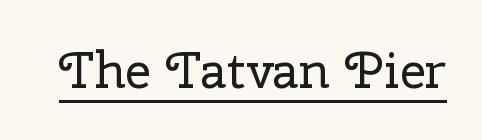
Do the letters lean? They stand straight. What decoration does the sample have? An underline. No chunkiness to these letters — they're not bold. The passage shown is typed in a proportional face where columns would drift. Stroke terminals: seriffed. How are the letters spaced? Ordinarily, with no added tracking.
